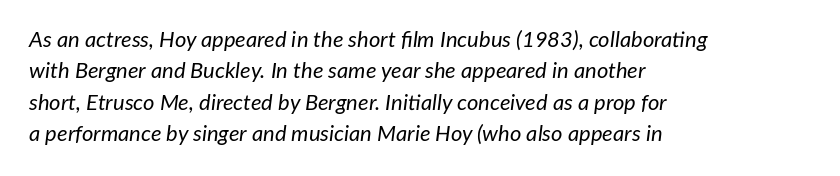
The image shows 22 px text type, italic (leaning right); set left-aligned, normal line spacing (1.43x), normal letter spacing, not underlined.
